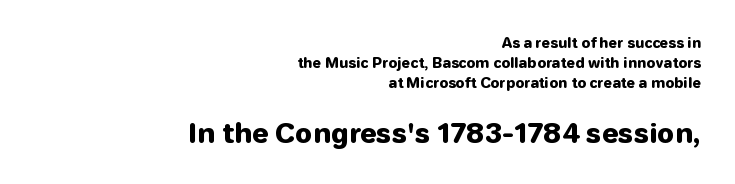
{"italic": "no", "bold": "yes", "underline": "no", "align": "right", "line_spacing": "normal", "line_spacing_ratio": 1.44, "letter_spacing": "normal", "letter_spacing_em": 0.0, "larger_block": "second", "size_ratio": 1.93, "glyph_px": 27}
